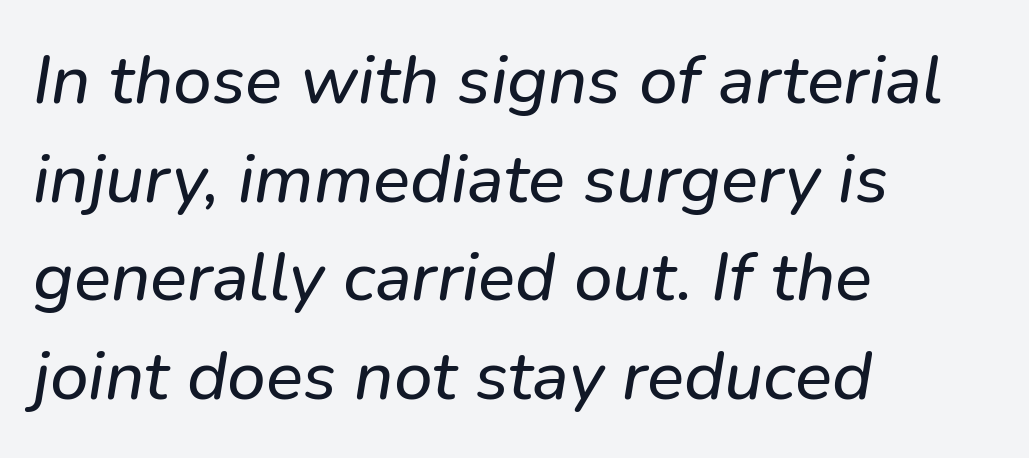
The image shows 69 px sans-serif type; set left-aligned, normal line spacing (1.43x), normal letter spacing, not underlined; low stroke contrast and a medium x-height.
